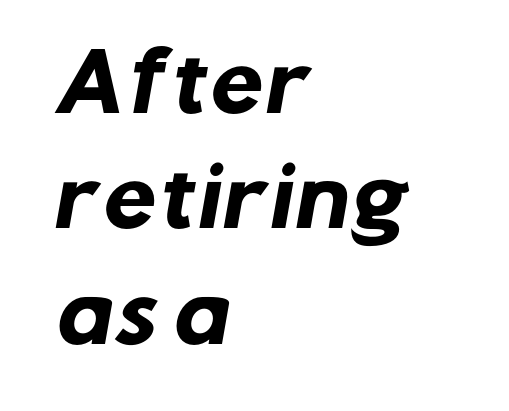
The image shows 77 px heavy sans-serif type; set left-aligned, normal line spacing (1.5x), normal letter spacing, not underlined; low stroke contrast and a medium x-height.
